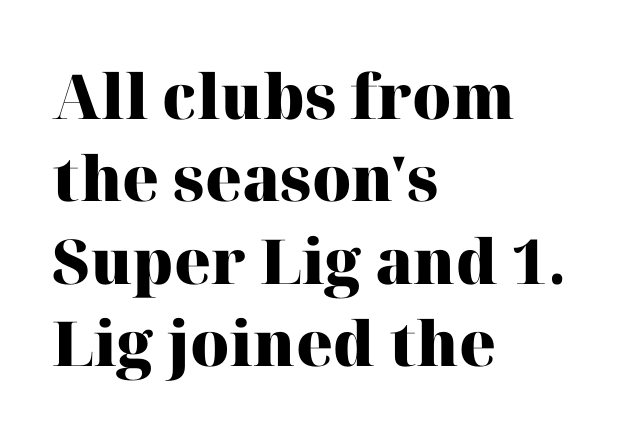
The image shows 62 px heavy serif type, upright; set left-aligned, normal line spacing (1.33x), normal letter spacing, not underlined; high stroke contrast and a medium x-height.
